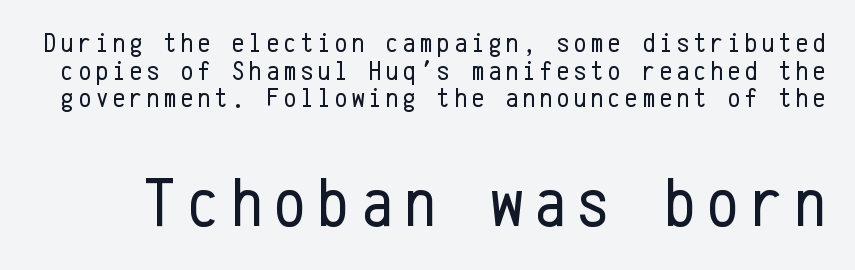
The image shows 71 px regular-weight, condensed sans-serif type, upright, monospaced; set tight line spacing (0.99x), not underlined; the second (bottom) block is 2.54x larger; low stroke contrast and a medium x-height.
